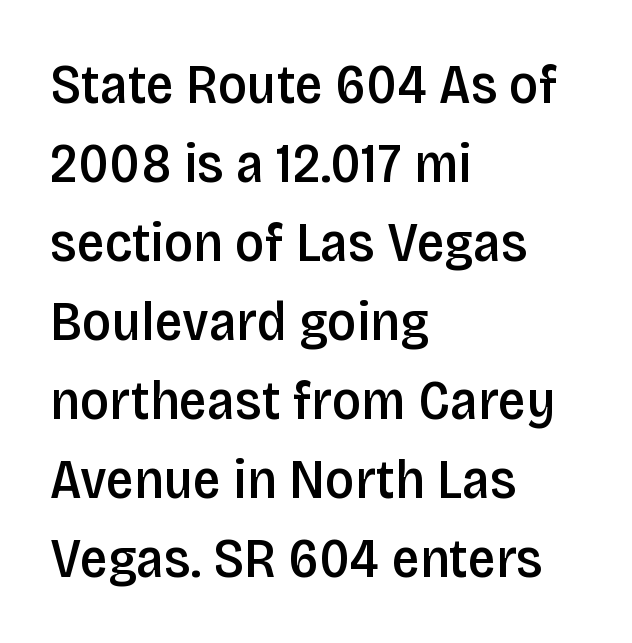
Q: Is the text bold? A: Semi-bold.
Q: Is the text italic (slanted)? A: No, it is upright.
Q: Is the typeface a serif or a sans-serif typeface? A: Sans-serif.
Q: Is the text underlined? A: No.
Q: How is the paragraph aligned? A: Left-aligned.
Q: Is the spacing between letters normal or unusually wide? A: Normal.
Q: Is the spacing between lines tight, normal or loose? A: Normal.
Q: Width (condensed, normal, or wide)? A: Condensed.
Q: Stroke contrast? A: Low.
Q: x-height? A: Large.
Q: Monospaced? A: No.
